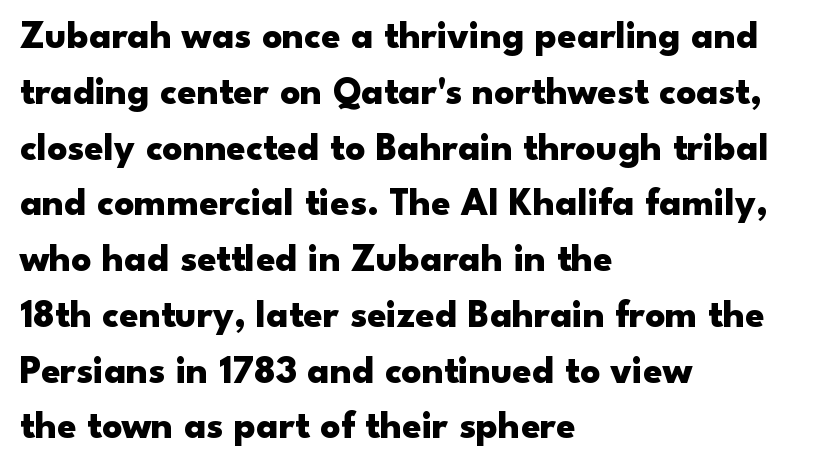
The image shows 39 px heavy, wide sans-serif type, upright; set left-aligned, normal line spacing (1.43x), normal letter spacing, not underlined; low stroke contrast and a small x-height.
